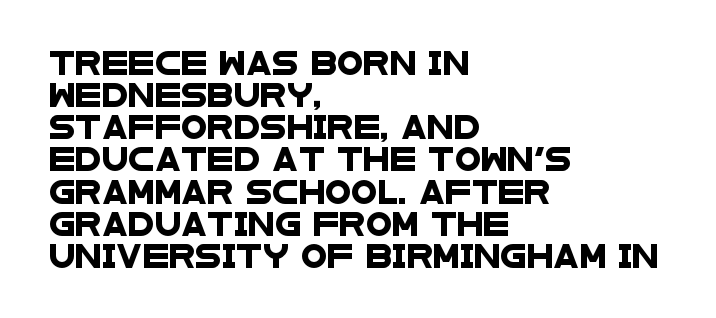
The image shows 24 px text type; set left-aligned, normal line spacing (1.34x), normal letter spacing, not underlined.
